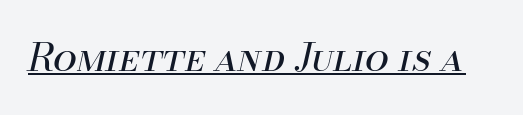
{"italic": "yes", "lean": "right", "slant_degrees": 13, "bold": "no", "weight": "regular", "width": "normal", "stroke_contrast": "medium", "x_height": "small", "monospaced": "no", "underline": "yes", "letter_spacing": "normal", "letter_spacing_em": 0.0, "glyph_px": 38}
